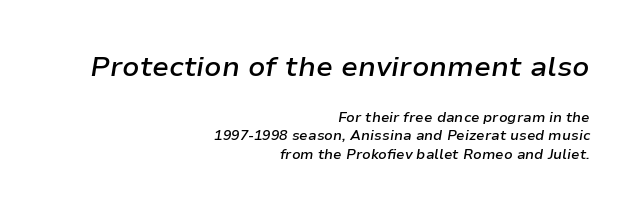
{"italic": "yes", "lean": "right", "slant_degrees": 9, "bold": "semi", "weight": "semibold", "width": "normal", "stroke_contrast": "low", "x_height": "medium", "monospaced": "no", "underline": "no", "align": "right", "line_spacing": "normal", "line_spacing_ratio": 1.33, "letter_spacing": "normal", "letter_spacing_em": 0.0, "larger_block": "first", "size_ratio": 2.0, "glyph_px": 28}
